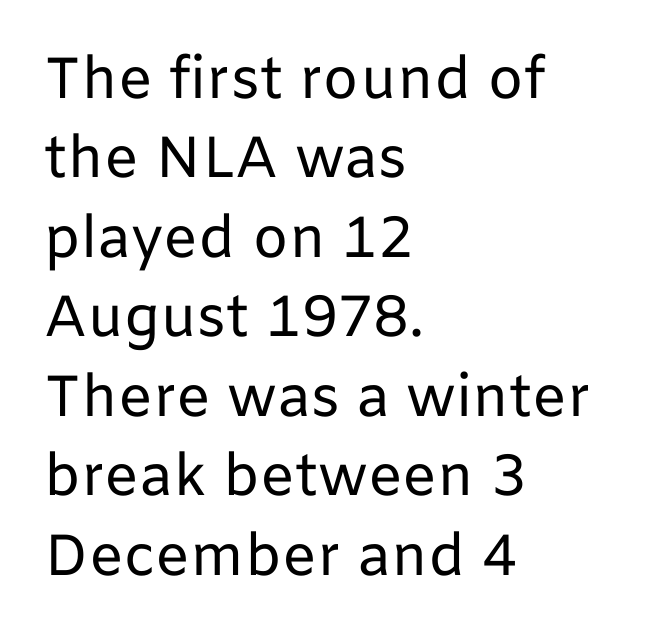
The image shows 58 px regular-weight sans-serif type, upright; set left-aligned, normal line spacing (1.37x), normal letter spacing, not underlined; low stroke contrast and a medium x-height.
